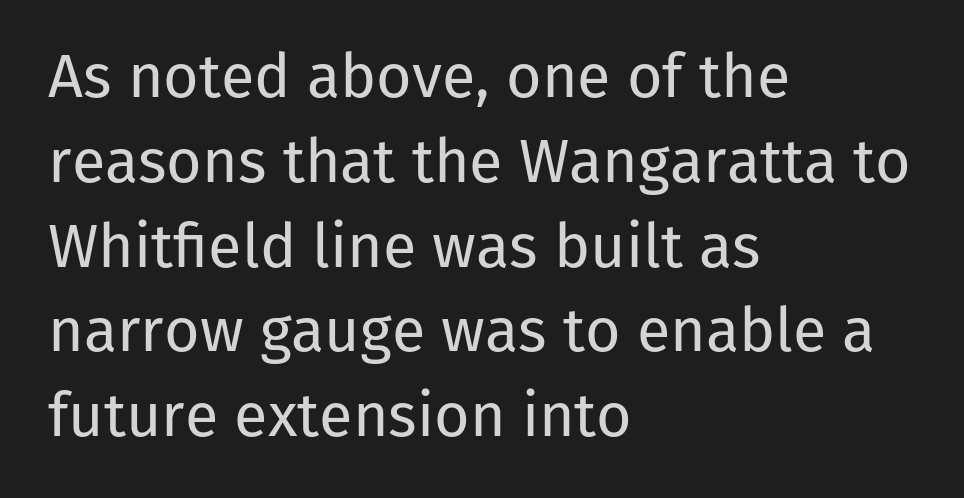
Are there feet on the stems? There aren't — it's a sans. Note the varied advance widths — an 'i' is clearly narrower than an 'm'. This sample uses an upright cut, with every glyph sitting square on the baseline. A light-to-regular cut is what we see here.
